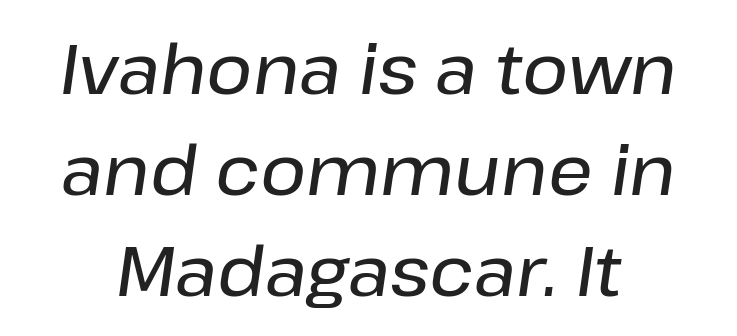
{"italic": "yes", "lean": "right", "slant_degrees": 8, "width": "normal", "stroke_contrast": "low", "x_height": "medium", "monospaced": "no", "underline": "no", "line_spacing": "normal", "line_spacing_ratio": 1.44, "letter_spacing": "normal", "letter_spacing_em": 0.0, "glyph_px": 70}
